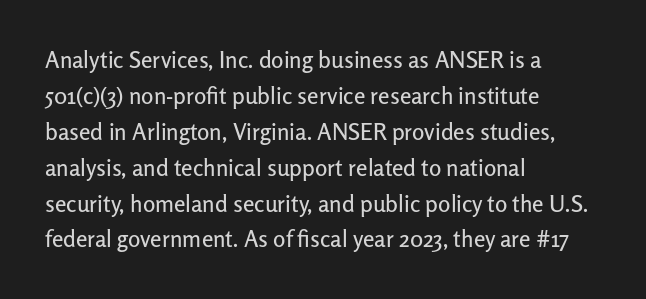
{"italic": "no", "underline": "no", "align": "left", "line_spacing": "normal", "line_spacing_ratio": 1.56, "letter_spacing": "normal", "letter_spacing_em": 0.0, "glyph_px": 23}
